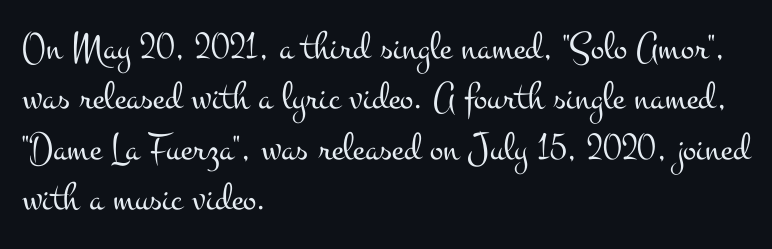
Q: Is the text bold? A: No.
Q: Is the text italic (slanted)? A: Yes.
Q: Is the text underlined? A: No.
Q: How is the paragraph aligned? A: Left-aligned.
Q: Is the spacing between letters normal or unusually wide? A: Normal.
Q: Is the spacing between lines tight, normal or loose? A: Normal.
Q: Width (condensed, normal, or wide)? A: Wide.
Q: Stroke contrast? A: Medium.
Q: x-height? A: Small.
Q: Monospaced? A: No.
